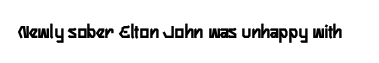
The rendering keeps characters at their native spacing. Underlining? Definitely not there. Nope, not italic — everything's standing straight. Set as a true bold cut, around the 700 mark.
